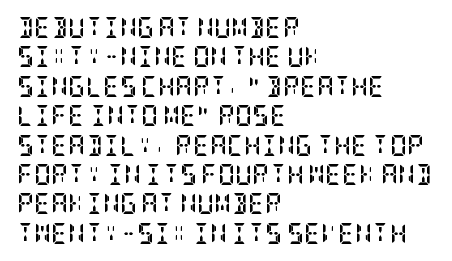
The image shows 21 px bold type, upright; set left-aligned, normal line spacing (1.4x), normal letter spacing, not underlined.
